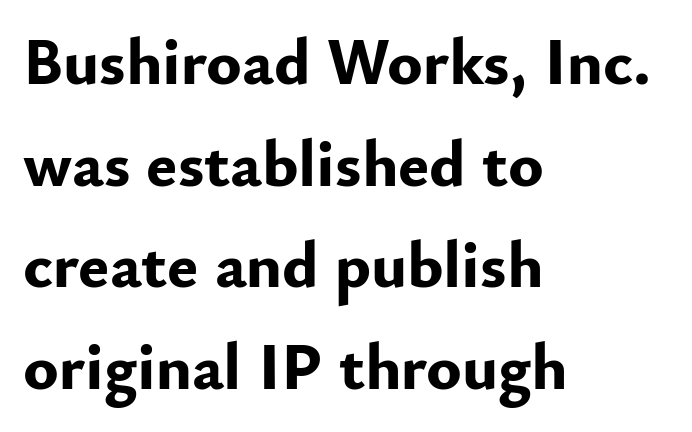
The passage shown stacks its lines at a standard gap. The paragraph shown leans on its left margin. The horizontal fit of the characters is conventional and even. Character widths vary here, with narrow letters taking less room than wide ones. Nobody drew a line under any word here. I'd describe the lettering as bold — thick and assertive.
